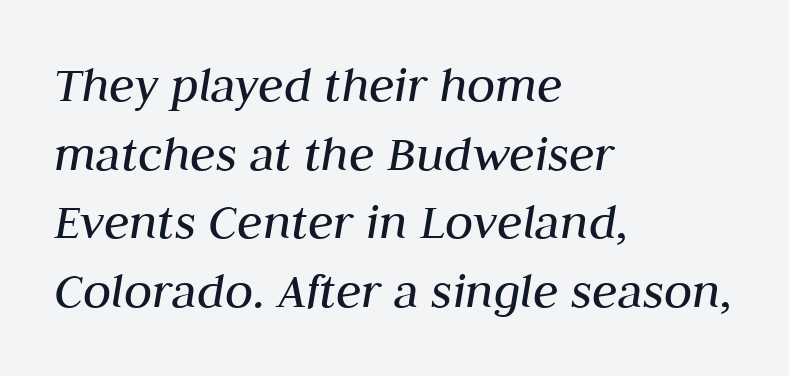
Q: Is the text bold? A: No.
Q: Is the text italic (slanted)? A: Yes, it leans right by about 10 degrees.
Q: Is the text underlined? A: No.
Q: How is the paragraph aligned? A: Left-aligned.
Q: Is the spacing between letters normal or unusually wide? A: Normal.
Q: Is the spacing between lines tight, normal or loose? A: Normal.
Q: Width (condensed, normal, or wide)? A: Normal.
Q: Stroke contrast? A: Medium.
Q: x-height? A: Medium.
Q: Monospaced? A: No.
